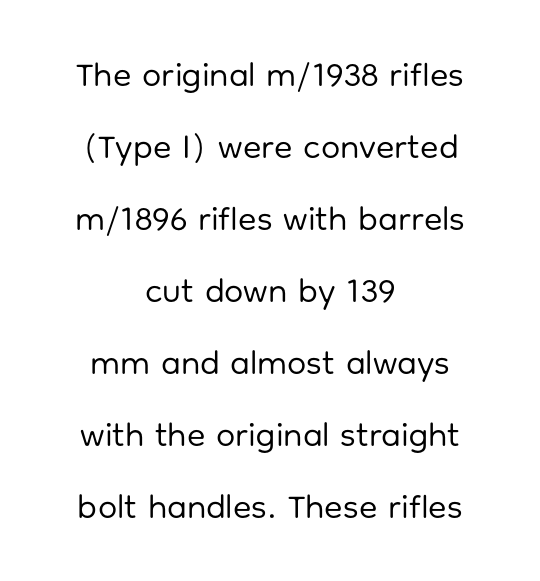
The image shows 34 px regular-weight sans-serif type, upright; set centered, loose line spacing (2.12x), normal letter spacing, not underlined; low stroke contrast and a medium x-height.
